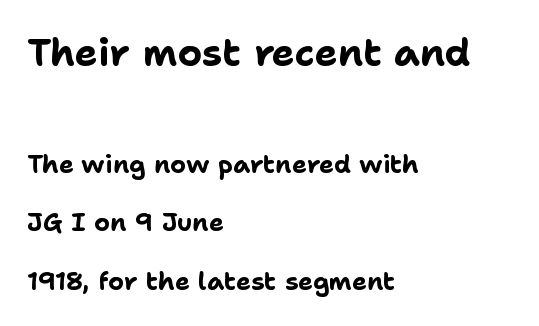
The image shows 38 px bold sans-serif type, upright; set left-aligned, loose line spacing (2.35x), normal letter spacing, not underlined; the first (top) block is 1.52x larger; low stroke contrast and a medium x-height.
